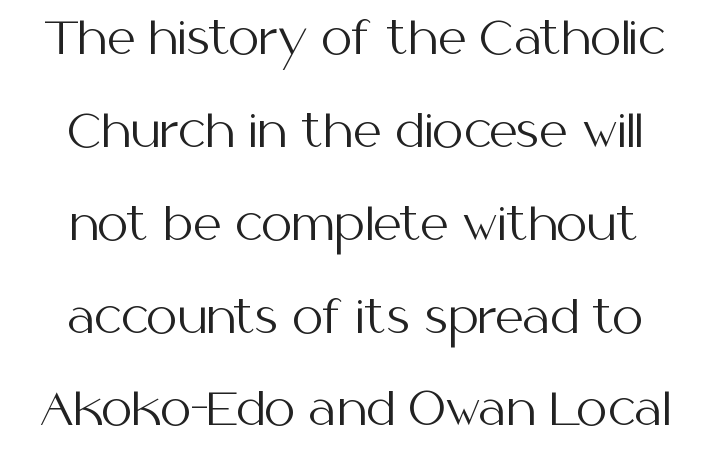
These lines stack symmetrically, like a column narrowing and widening about its center. This rendering features lettering with no underline. This sample uses an upright cut, with every glyph sitting square on the baseline. The letters sit at their default tracking, neither squeezed nor spread. Reading down the column, the eye jumps a long way to each next line. Weight: not bold — regular or lighter.
